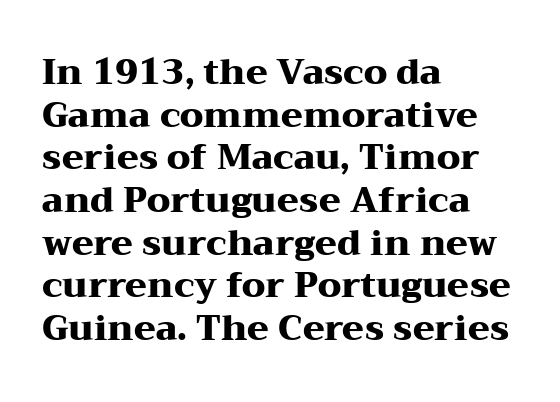
{"serif": "yes", "italic": "no", "bold": "yes", "weight": "heavy", "width": "wide", "stroke_contrast": "medium", "x_height": "medium", "monospaced": "no", "underline": "no", "align": "left", "line_spacing_ratio": 1.22, "letter_spacing": "normal", "letter_spacing_em": 0.0, "glyph_px": 35}
